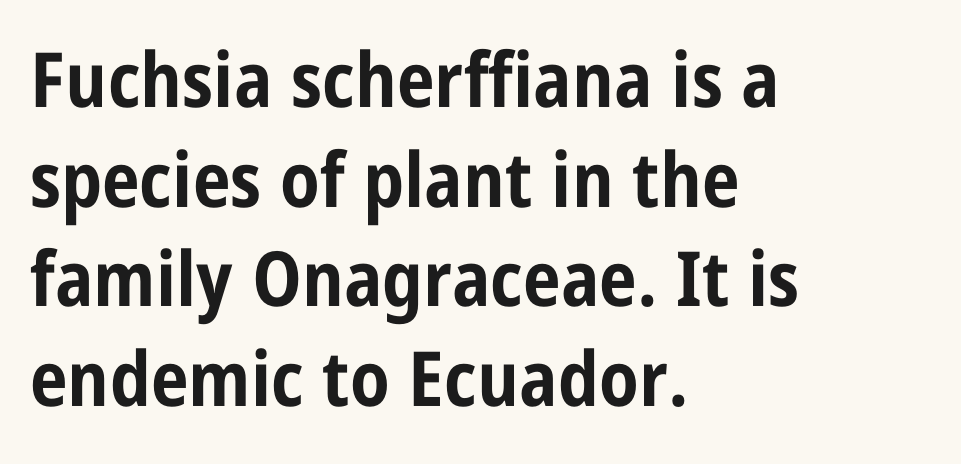
The image shows 76 px bold, condensed sans-serif type, upright; set left-aligned, normal line spacing (1.31x), normal letter spacing, not underlined; low stroke contrast and a large x-height.
